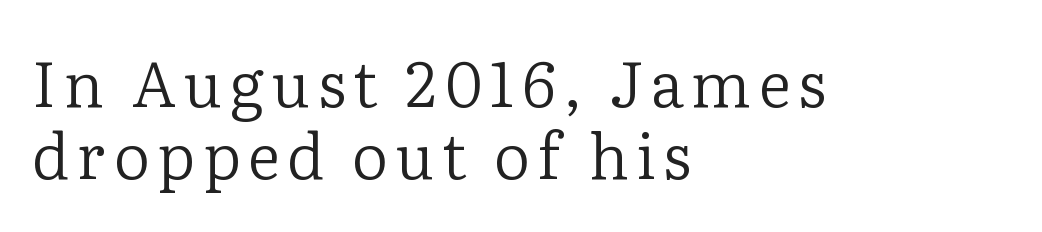
The image shows 63 px regular-weight serif type, upright; set left-aligned, tight line spacing (1.15x), not underlined; low stroke contrast and a medium x-height.
